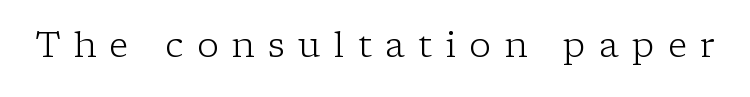
{"serif": "yes", "italic": "no", "bold": "no", "weight": "light", "width": "normal", "stroke_contrast": "low", "x_height": "medium", "monospaced": "no", "underline": "no", "letter_spacing": "wide", "letter_spacing_em": 0.37, "glyph_px": 36}
